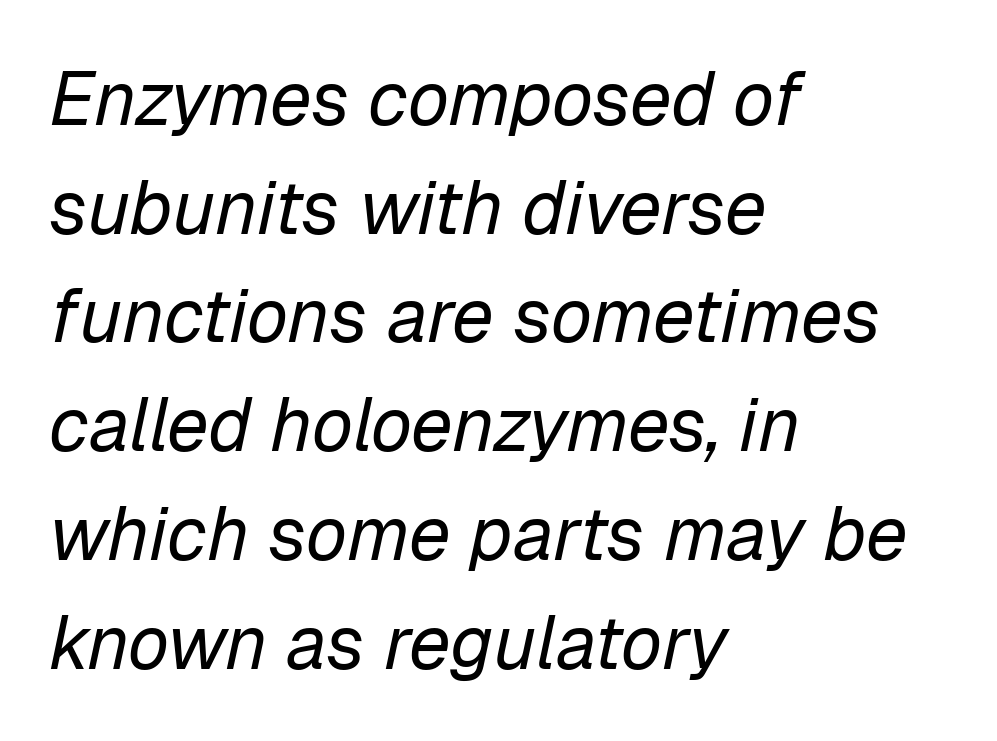
All the whitespace from short lines collects on the right. The font sits on the lighter half of the weight spectrum, regular included. Type without underlining. Observe the ordinary spacing: letters are neighbours, not strangers. Compared with ordinary roman type, these characters are visibly tilted. A typesetter would call this leading conventional body-copy spacing.
